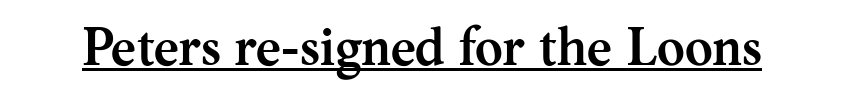
Chunky letters — that's bold for sure. Is this a fixed-width face? No — the glyphs have proportional, varying widths. A roman cut, with each character standing at attention. Notice how a bar underscores the lettering throughout. Unlike a clean sans, this face finishes its strokes with serifs. Tracking value appears to be zero — textbook default spacing.
